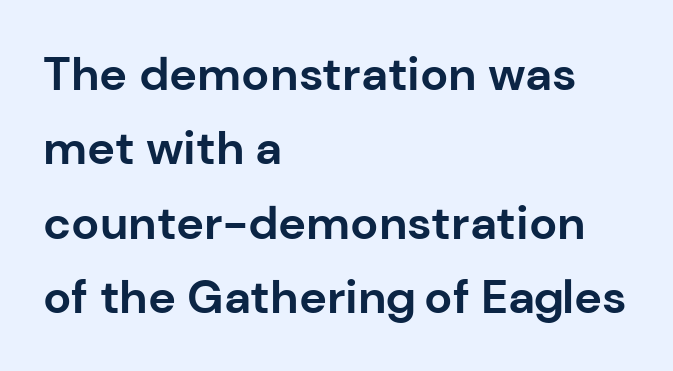
Q: Is the text bold? A: Yes.
Q: Is the text italic (slanted)? A: No, it is upright.
Q: Is the typeface a serif or a sans-serif typeface? A: Sans-serif.
Q: Is the text underlined? A: No.
Q: How is the paragraph aligned? A: Left-aligned.
Q: Is the spacing between letters normal or unusually wide? A: Normal.
Q: Is the spacing between lines tight, normal or loose? A: Normal.
Q: Width (condensed, normal, or wide)? A: Normal.
Q: Stroke contrast? A: Low.
Q: x-height? A: Medium.
Q: Monospaced? A: No.
